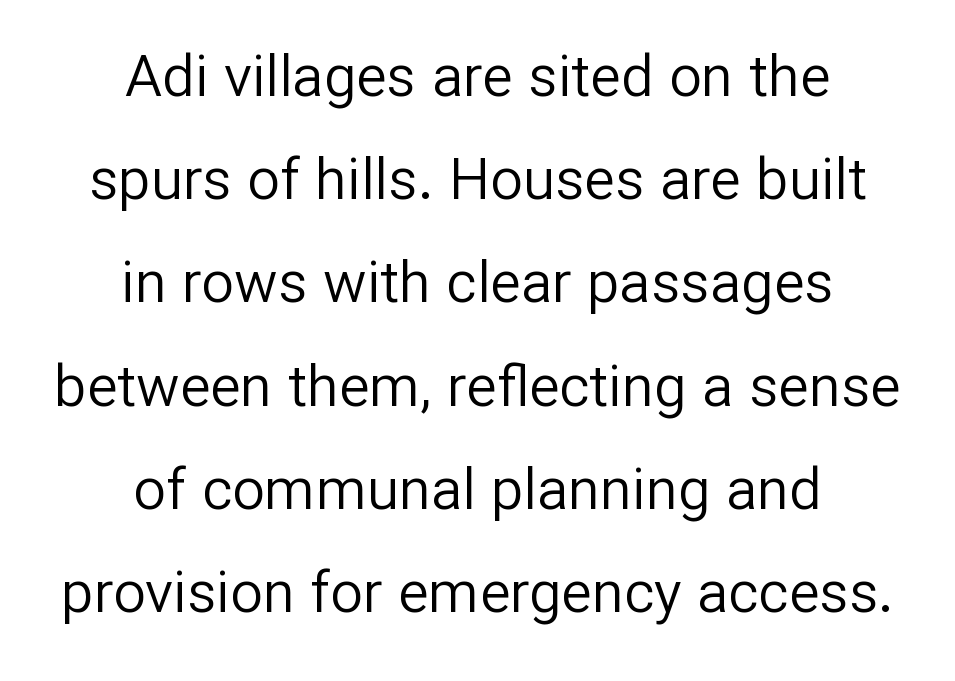
Serif or sans? Sans — the stroke terminals are bare. A clean baseline with only descenders dipping below it. Glyph-to-glyph distance matches everyday printed text. Compared with a flush-left layout, this one balances lines on the center instead. Heft: none added — not bold. This is the regular roman posture of the typeface.
